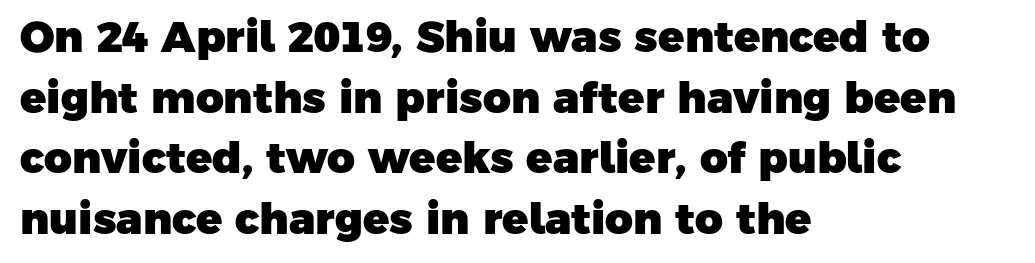
{"serif": "no", "bold": "yes", "weight": "heavy", "width": "normal", "stroke_contrast": "low", "x_height": "medium", "monospaced": "no", "underline": "no", "align": "left", "line_spacing": "normal", "line_spacing_ratio": 1.41, "letter_spacing": "normal", "letter_spacing_em": 0.0, "glyph_px": 43}
